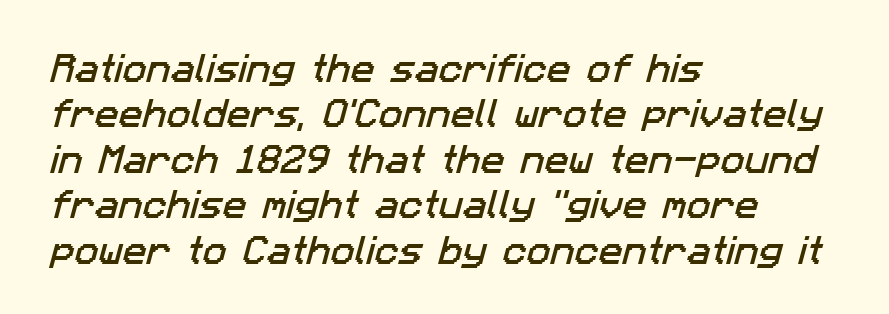
Looks like regular typesetting: each glyph gets only the width it needs. Between one letter and the next there's only the usual sliver of space. All the whitespace from short lines collects on the right. Each new line begins a customary step beneath the previous one. Nothing sits at the stroke ends, so this counts as sans-serif. Has an underline been added? It has not.
